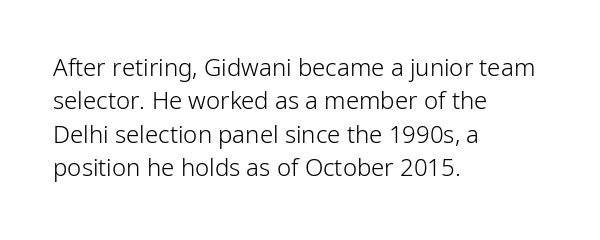
Q: Is the text bold? A: No.
Q: Is the text italic (slanted)? A: No, it is upright.
Q: Is the text underlined? A: No.
Q: How is the paragraph aligned? A: Left-aligned.
Q: Is the spacing between letters normal or unusually wide? A: Normal.
Q: Is the spacing between lines tight, normal or loose? A: Normal.
